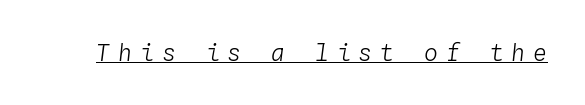
Underline: present. Looking at the ascenders, they clearly lean. The typeface has the unassuming heft of standard copy or less. Substantial extra tracking has been applied to these lines.
